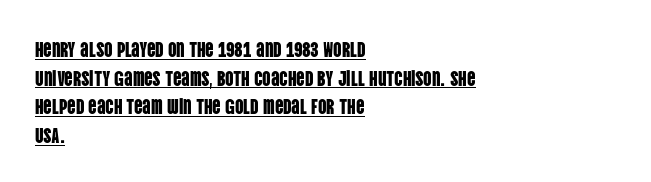
The image shows 21 px text type, upright; set left-aligned, normal line spacing (1.36x), normal letter spacing, underlined.
